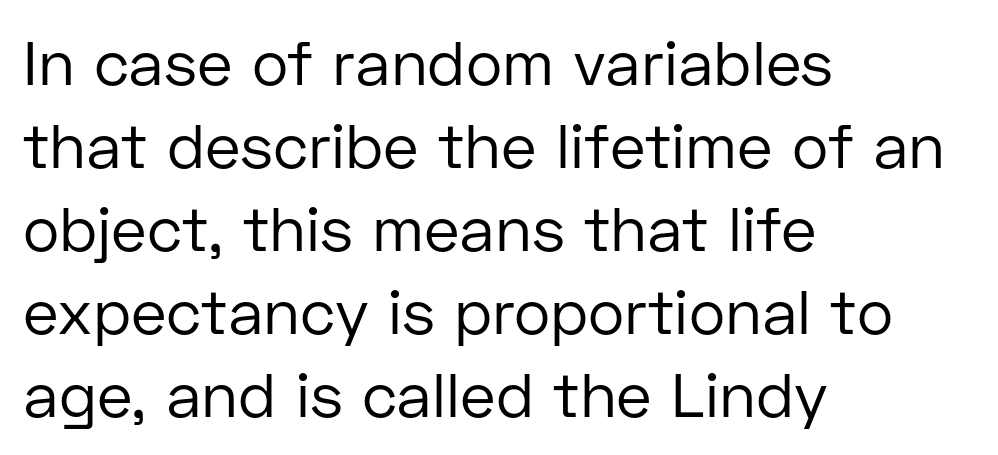
The image shows 62 px regular-weight sans-serif type, upright; set left-aligned, normal line spacing (1.34x), normal letter spacing, not underlined; low stroke contrast and a medium x-height.
